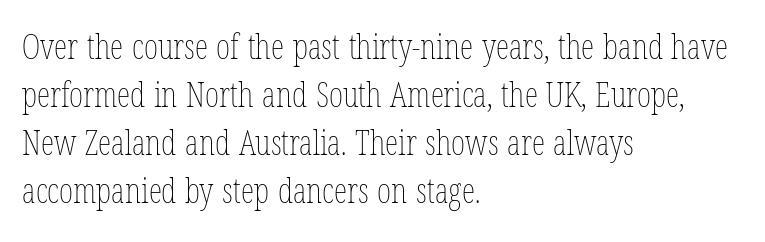
Do the characters align in a grid? No, the font is proportional. Words float on clear page, feet unadorned. The passage shown stacks its lines at a standard gap. Tracking value appears to be zero — textbook default spacing. In terms of posture, this sample is upright. A quiet, ordinary-to-light weight characterises the typeface.
